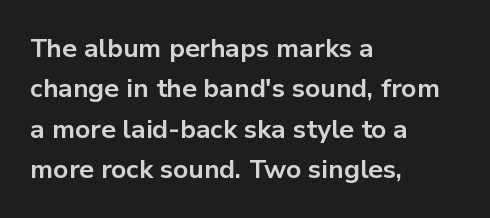
{"italic": "no", "bold": "yes", "underline": "no", "align": "left", "line_spacing": "normal", "line_spacing_ratio": 1.55, "letter_spacing": "normal", "letter_spacing_em": 0.0, "glyph_px": 26}
